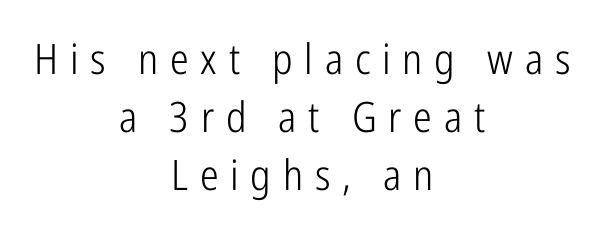
Q: Is the text bold? A: No.
Q: Is the text italic (slanted)? A: No, it is upright.
Q: Is the typeface a serif or a sans-serif typeface? A: Sans-serif.
Q: Is the text underlined? A: No.
Q: How is the paragraph aligned? A: Centered.
Q: Is the spacing between letters normal or unusually wide? A: Unusually wide.
Q: Is the spacing between lines tight, normal or loose? A: Normal.
Q: Width (condensed, normal, or wide)? A: Condensed.
Q: Stroke contrast? A: Low.
Q: x-height? A: Medium.
Q: Monospaced? A: No.
